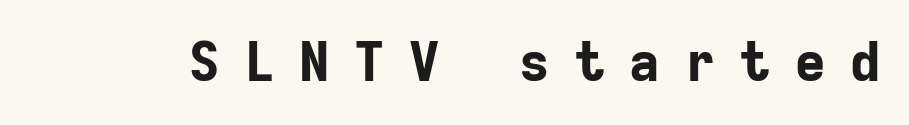
Do the characters align in a grid? Yes, the font is monospaced. You can tell from the bare stems that sans-serif type was used. The rendering inserts visible extra space after every character. Underline: absent.
